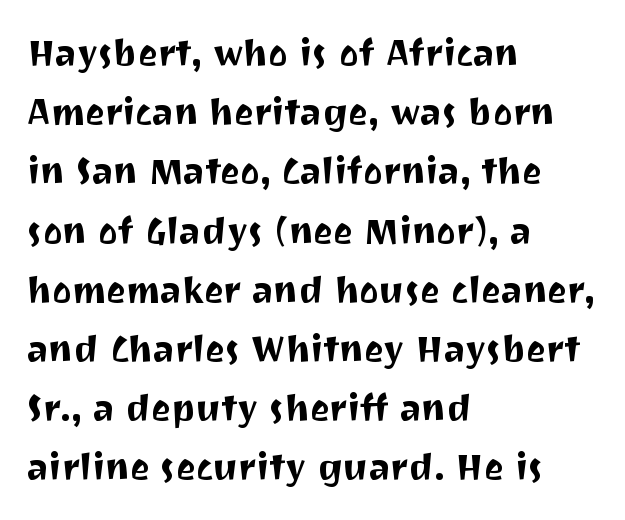
{"serif": "no", "italic": "no", "width": "normal", "stroke_contrast": "medium", "x_height": "medium", "monospaced": "no", "underline": "no", "align": "left", "line_spacing": "normal", "line_spacing_ratio": 1.6, "letter_spacing": "normal", "letter_spacing_em": 0.0, "glyph_px": 37}
